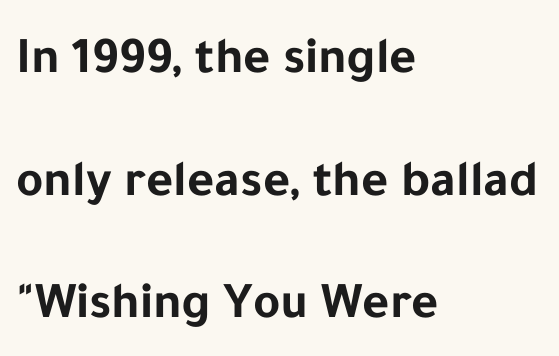
The image shows 52 px bold sans-serif type, upright; set left-aligned, loose line spacing (2.36x), normal letter spacing, not underlined; low stroke contrast and a medium x-height.
